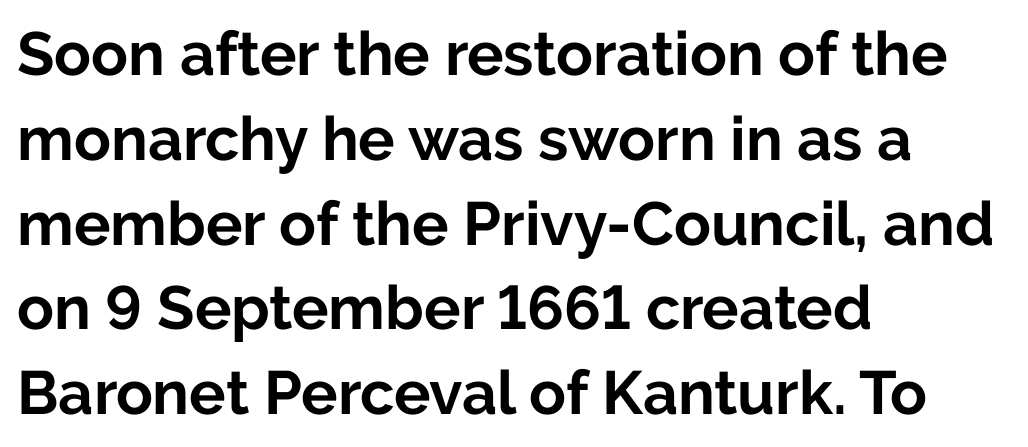
You could call the tracking neutral — neither tight nor loose. The letters advance in unequal steps, a hallmark of proportional type. Is there much room between lines? A standard amount, neither cramped nor airy. How heavy is the stroke? Heavy — this is a bold.
